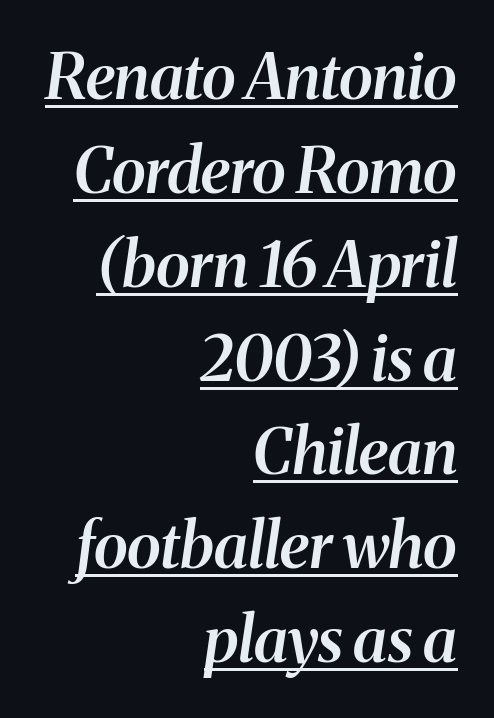
The image shows 63 px semibold serif type, italic (leaning right); set right-aligned, normal line spacing (1.49x), normal letter spacing, underlined; medium stroke contrast and a medium x-height.
